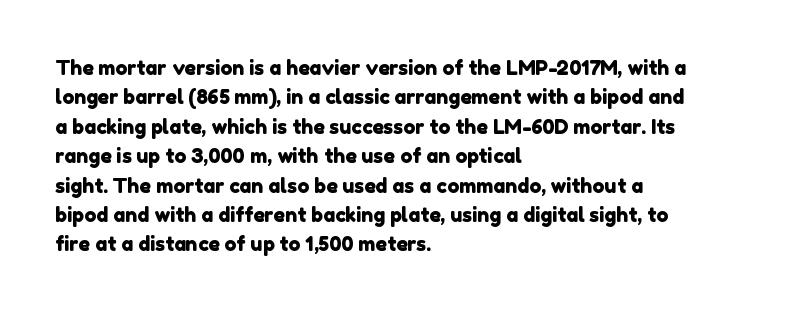
{"underline": "no", "align": "left", "line_spacing": "normal", "line_spacing_ratio": 1.47, "letter_spacing": "normal", "letter_spacing_em": 0.0, "glyph_px": 20}
